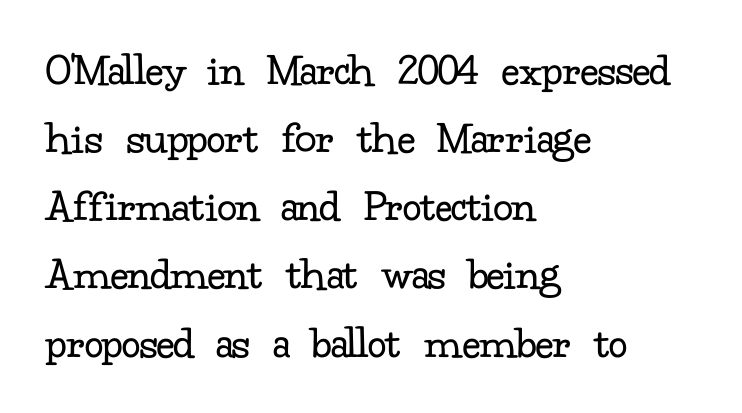
The letters advance in unequal steps, a hallmark of proportional type. Regarding leading, the lines here are spaced in the standard way. Short note: letters normally spaced. The rag falls on the right side of this text block. Typographically, this falls in the serif category.
